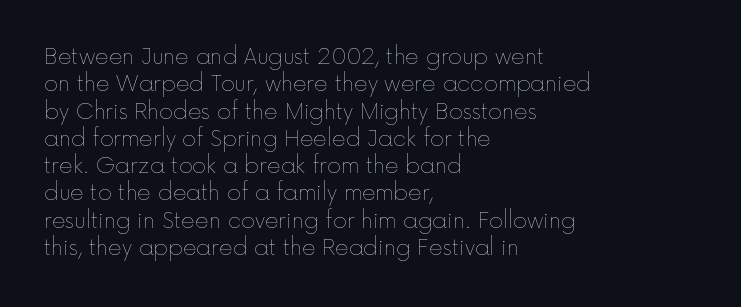
{"italic": "no", "bold": "no", "underline": "no", "align": "left", "line_spacing": "normal", "line_spacing_ratio": 1.3, "letter_spacing": "normal", "letter_spacing_em": 0.0, "glyph_px": 21}
